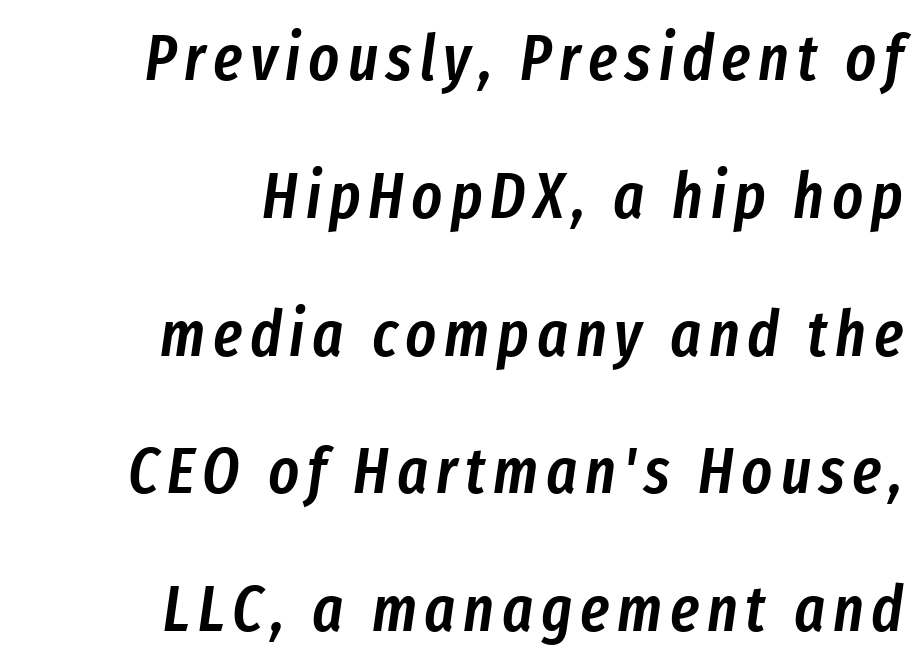
The image shows 65 px semibold, condensed type, italic (leaning right); set right-aligned, loose line spacing (2.12x), not underlined; low stroke contrast and a medium x-height.
